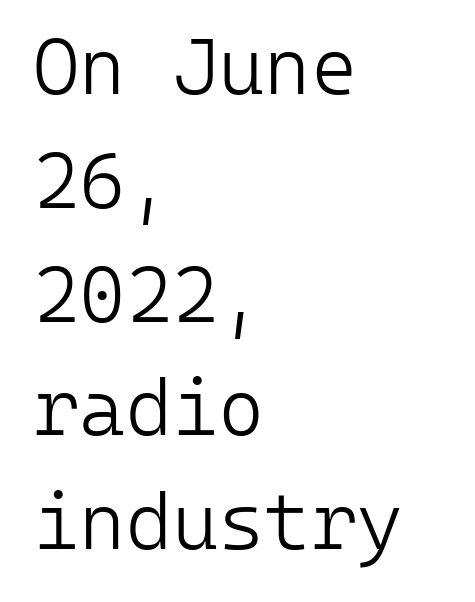
The rendering shows plain stroke endings on the letterforms — a sans-serif design. There is no visible air inserted between adjacent glyphs. Stroke mass is kept to a normal reading level or below. Fixed-width glyphs throughout — classic coding-font behaviour. Casual observation: everything's shoved over to the left. Students, observe: this is what conventionally led text looks like.
